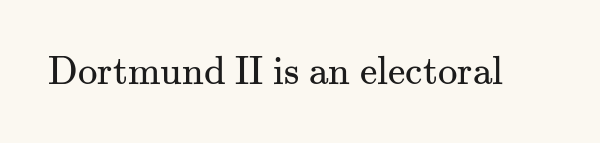
Q: Is the text bold? A: No.
Q: Is the text italic (slanted)? A: No, it is upright.
Q: Is the typeface a serif or a sans-serif typeface? A: Serif.
Q: Is the text underlined? A: No.
Q: Is the spacing between letters normal or unusually wide? A: Normal.
Q: Width (condensed, normal, or wide)? A: Normal.
Q: Stroke contrast? A: Medium.
Q: x-height? A: Small.
Q: Monospaced? A: No.
